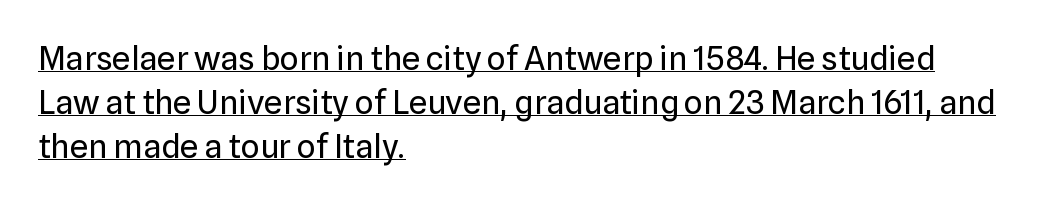
{"serif": "no", "italic": "no", "bold": "no", "weight": "regular", "width": "normal", "stroke_contrast": "low", "x_height": "medium", "monospaced": "no", "underline": "yes", "align": "left", "line_spacing": "normal", "line_spacing_ratio": 1.33, "letter_spacing": "normal", "letter_spacing_em": 0.0, "glyph_px": 33}
